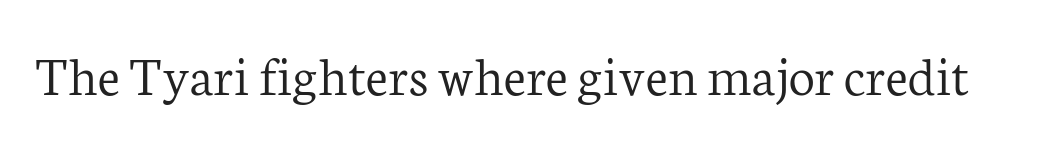
The image shows 58 px light serif type, upright; set normal letter spacing, not underlined; low stroke contrast and a medium x-height.
